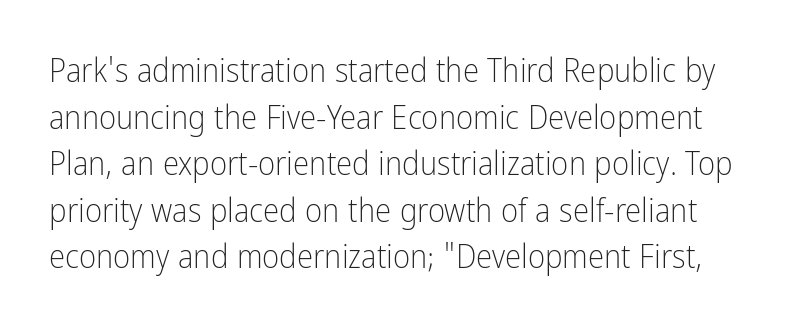
Line spacing here is normal. Serif or sans? Sans — the stroke terminals are bare. Rule under the text: the space is simply empty. The line texture is even and compact thanks to regular tracking.
